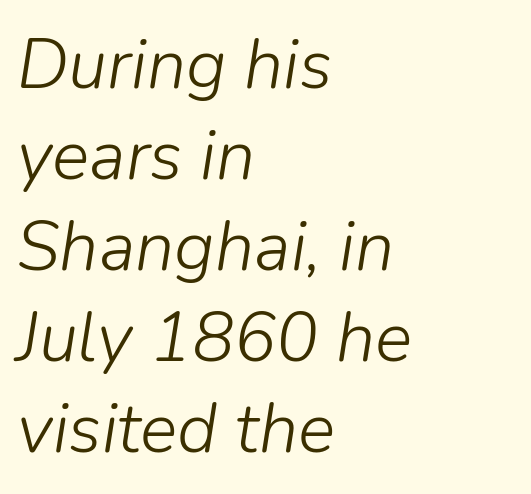
This sample keeps an unexceptional amount of space between lines. If you drew a line through each stem, it would be angled. Alignment: flush left. This rendering features lettering with no underline. Nobody touched the tracking dial on this one. The letterforms sit at book weight or below.
